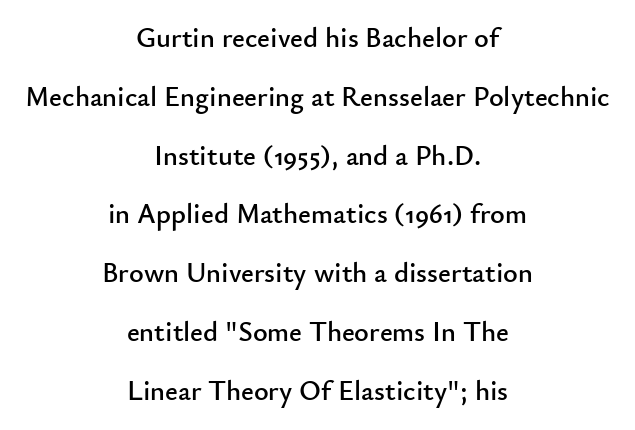
The image shows 28 px sans-serif type, upright; set centered, loose line spacing (2.1x), normal letter spacing, not underlined; low stroke contrast and a small x-height.
